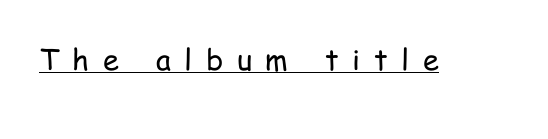
{"serif": "no", "italic": "no", "bold": "no", "weight": "regular", "width": "condensed", "stroke_contrast": "low", "x_height": "medium", "monospaced": "no", "underline": "yes", "letter_spacing": "wide", "letter_spacing_em": 0.47, "glyph_px": 29}
